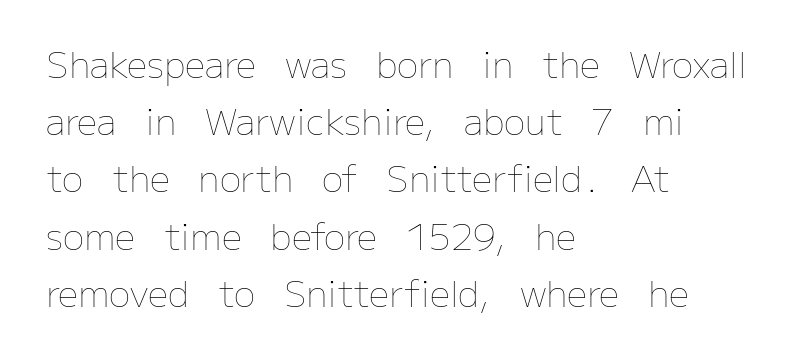
Q: Is the text bold? A: No.
Q: Is the text italic (slanted)? A: No, it is upright.
Q: Is the text underlined? A: No.
Q: How is the paragraph aligned? A: Left-aligned.
Q: Is the spacing between letters normal or unusually wide? A: Normal.
Q: Is the spacing between lines tight, normal or loose? A: Normal.
Q: Width (condensed, normal, or wide)? A: Normal.
Q: Stroke contrast? A: Low.
Q: x-height? A: Medium.
Q: Monospaced? A: No.
